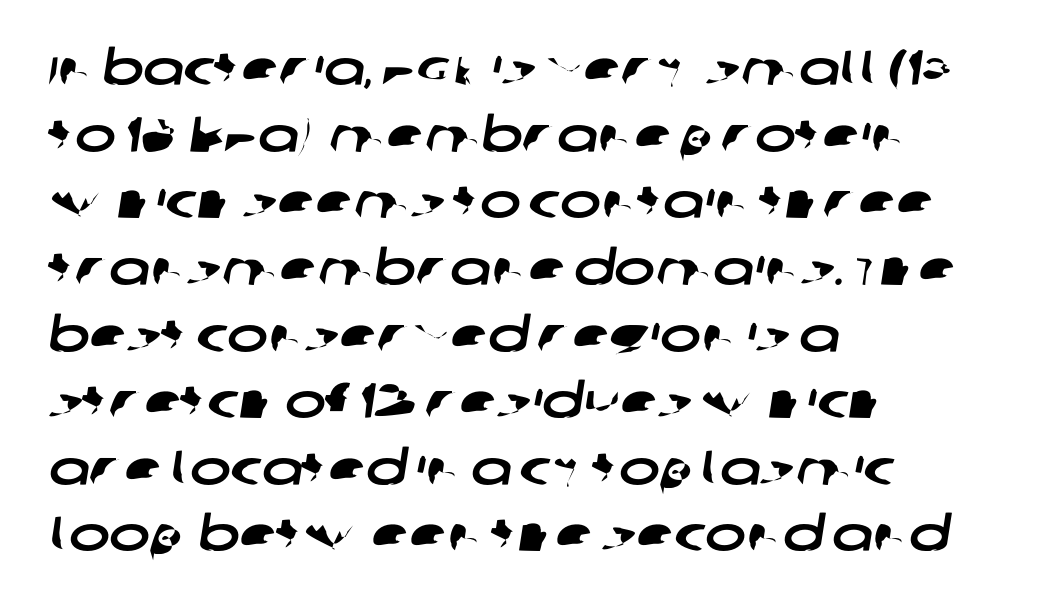
Q: Is the typeface a serif or a sans-serif typeface? A: Sans-serif.
Q: Is the text underlined? A: No.
Q: How is the paragraph aligned? A: Left-aligned.
Q: Is the spacing between letters normal or unusually wide? A: Normal.
Q: Is the spacing between lines tight, normal or loose? A: Normal.
Q: Width (condensed, normal, or wide)? A: Wide.
Q: Stroke contrast? A: Low.
Q: x-height? A: Large.
Q: Monospaced? A: No.
